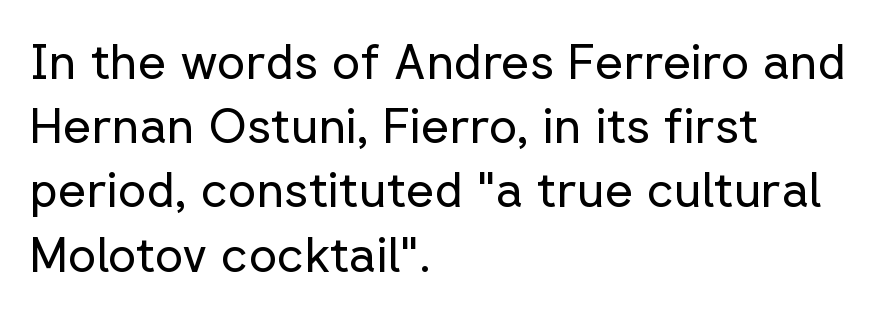
{"serif": "no", "italic": "no", "bold": "no", "weight": "regular", "width": "normal", "stroke_contrast": "low", "x_height": "medium", "monospaced": "no", "underline": "no", "align": "left", "line_spacing": "normal", "line_spacing_ratio": 1.31, "letter_spacing": "normal", "letter_spacing_em": 0.0, "glyph_px": 49}
